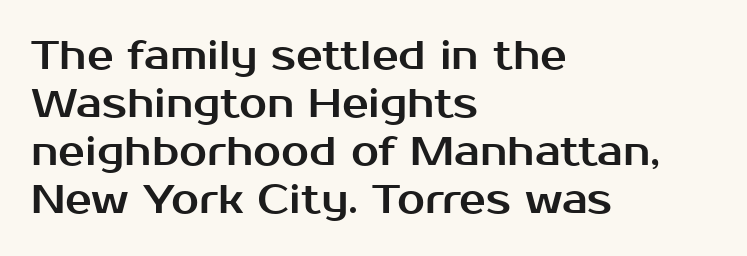
{"serif": "no", "italic": "no", "width": "normal", "stroke_contrast": "medium", "x_height": "medium", "monospaced": "no", "underline": "no", "align": "left", "line_spacing_ratio": 1.2, "letter_spacing": "normal", "letter_spacing_em": 0.0, "glyph_px": 40}
